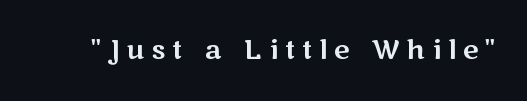
The image shows 27 px text type, upright; set unusually wide letter spacing (+0.26 em), not underlined.
